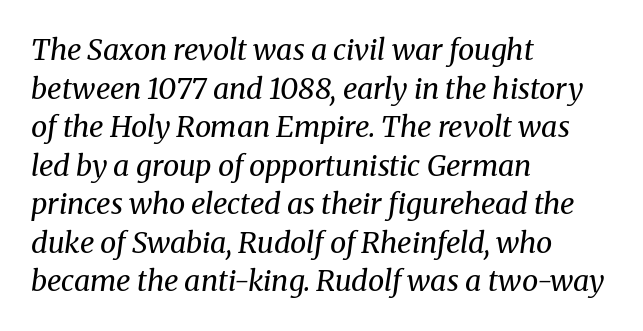
A classic flush-left, rag-right setting is used for this passage. Note the varied advance widths — an 'i' is clearly narrower than an 'm'. Each letter's strokes conclude with small projecting serifs. Is this a heavy cut? Hardly; it is regular or lighter. The designer left line spacing at the default. Observe the lean: these are italic letterforms.
